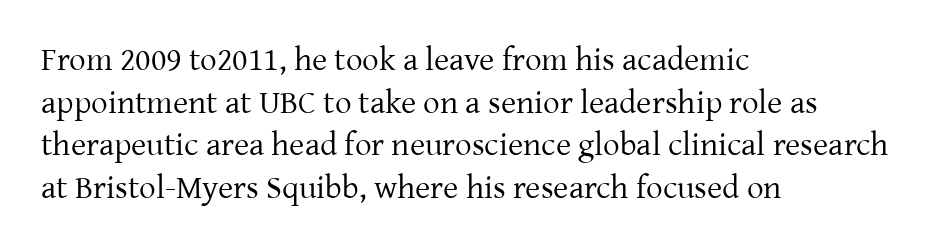
Reading down the block, your eye returns to a fixed left position each line. Honestly, the row spacing looks completely unremarkable. The passage shown is typed in a proportional face where columns would drift. The characters are drawn with everyday or finer stroke widths. Glance below the letters and you will spot only blank space.
